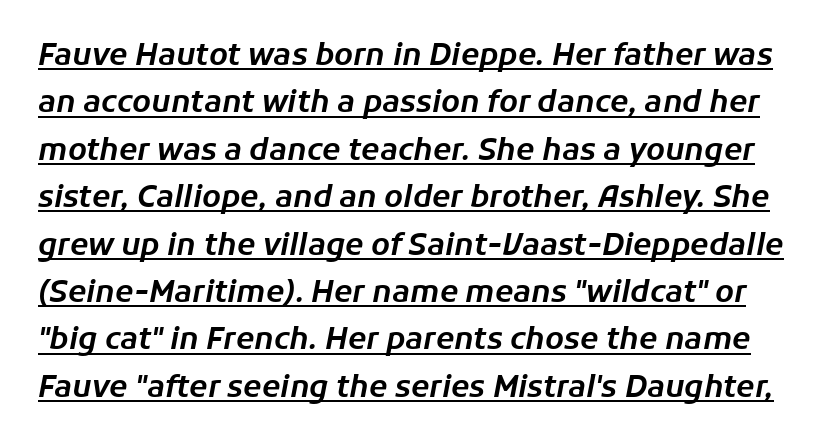
{"italic": "yes", "lean": "right", "slant_degrees": 11, "width": "normal", "stroke_contrast": "low", "x_height": "medium", "monospaced": "no", "underline": "yes", "line_spacing": "normal", "line_spacing_ratio": 1.58, "letter_spacing": "normal", "letter_spacing_em": 0.0, "glyph_px": 30}
